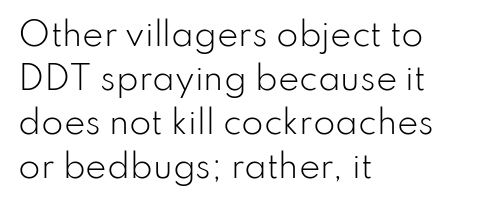
Q: Is the text bold? A: No.
Q: Is the text italic (slanted)? A: No, it is upright.
Q: Is the typeface a serif or a sans-serif typeface? A: Sans-serif.
Q: Is the text underlined? A: No.
Q: How is the paragraph aligned? A: Left-aligned.
Q: Is the spacing between letters normal or unusually wide? A: Normal.
Q: Is the spacing between lines tight, normal or loose? A: Normal.
Q: Width (condensed, normal, or wide)? A: Normal.
Q: Stroke contrast? A: Low.
Q: x-height? A: Small.
Q: Monospaced? A: No.
